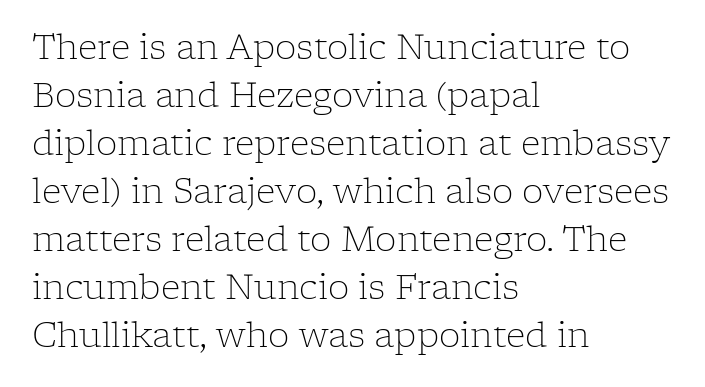
Character widths vary here, with narrow letters taking less room than wide ones. Underline: absent. No extra tracking has been applied to these lines. On a weight scale, this lands at 450 or below.
